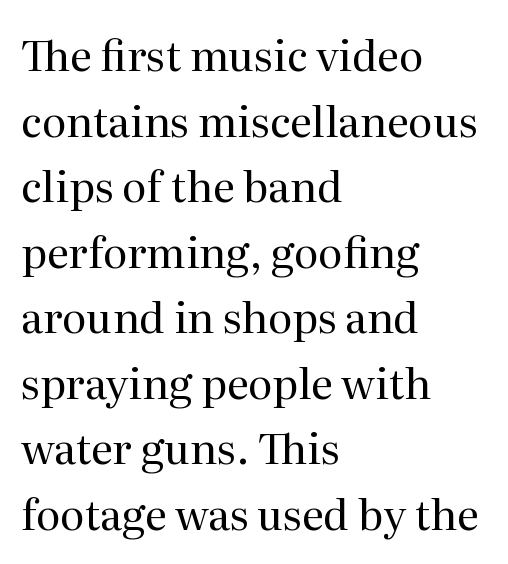
Q: Is the text bold? A: No.
Q: Is the text italic (slanted)? A: No, it is upright.
Q: Is the typeface a serif or a sans-serif typeface? A: Serif.
Q: Is the text underlined? A: No.
Q: How is the paragraph aligned? A: Left-aligned.
Q: Is the spacing between letters normal or unusually wide? A: Normal.
Q: Is the spacing between lines tight, normal or loose? A: Normal.
Q: Width (condensed, normal, or wide)? A: Normal.
Q: Stroke contrast? A: Medium.
Q: x-height? A: Medium.
Q: Monospaced? A: No.
